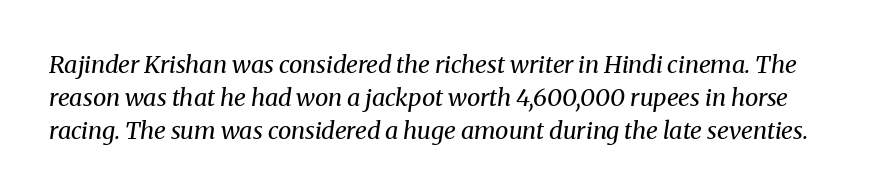
{"italic": "yes", "lean": "right", "slant_degrees": 8, "bold": "no", "underline": "no", "line_spacing": "normal", "line_spacing_ratio": 1.38, "letter_spacing": "normal", "letter_spacing_em": 0.0, "glyph_px": 24}
